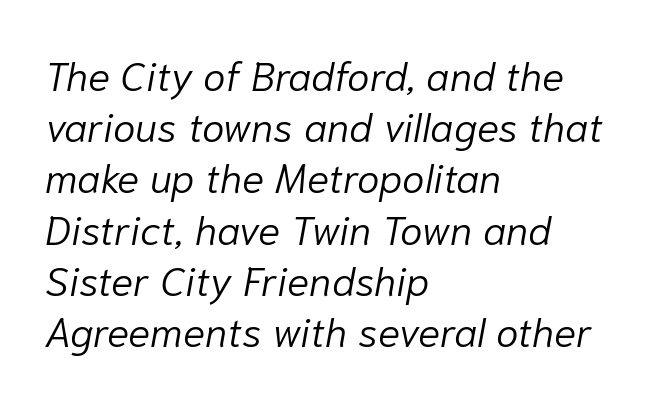
{"italic": "yes", "lean": "right", "slant_degrees": 10, "bold": "no", "weight": "light", "width": "normal", "stroke_contrast": "low", "x_height": "medium", "monospaced": "no", "underline": "no", "align": "left", "line_spacing": "normal", "line_spacing_ratio": 1.25, "letter_spacing": "normal", "letter_spacing_em": 0.0, "glyph_px": 41}
